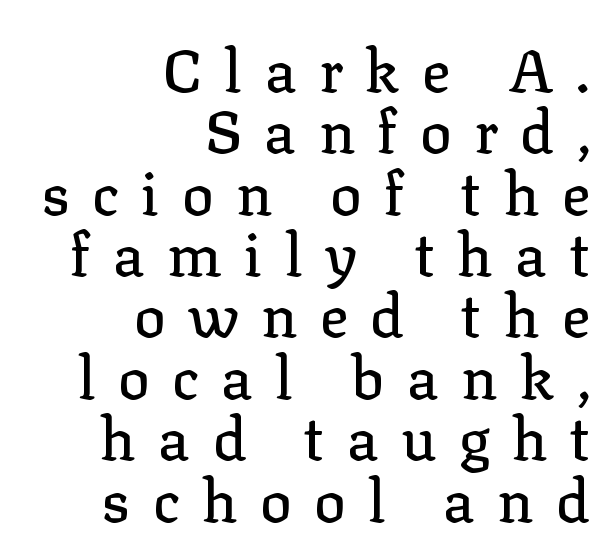
{"serif": "yes", "italic": "no", "width": "normal", "stroke_contrast": "low", "x_height": "medium", "monospaced": "no", "underline": "no", "align": "right", "line_spacing": "tight", "line_spacing_ratio": 1.04, "letter_spacing": "wide", "letter_spacing_em": 0.38, "glyph_px": 59}
